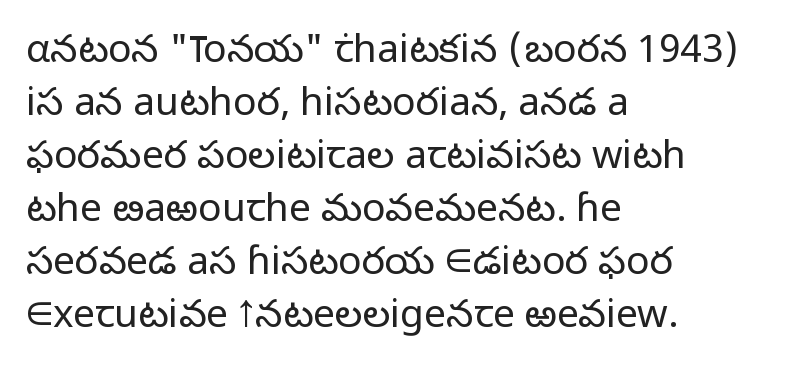
The image shows 39 px light sans-serif type, upright; set left-aligned, normal line spacing (1.36x), normal letter spacing, not underlined; low stroke contrast and a medium x-height.
